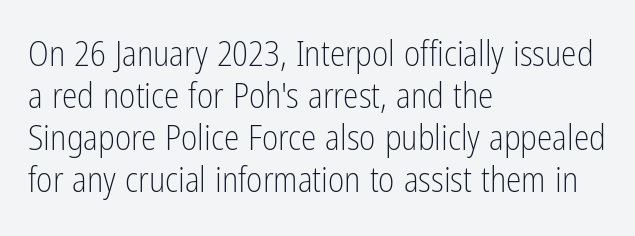
Q: Is the text bold? A: No.
Q: Is the text italic (slanted)? A: No, it is upright.
Q: Is the typeface a serif or a sans-serif typeface? A: Sans-serif.
Q: Is the text underlined? A: No.
Q: How is the paragraph aligned? A: Left-aligned.
Q: Is the spacing between letters normal or unusually wide? A: Normal.
Q: Width (condensed, normal, or wide)? A: Condensed.
Q: Stroke contrast? A: Low.
Q: x-height? A: Medium.
Q: Monospaced? A: No.
